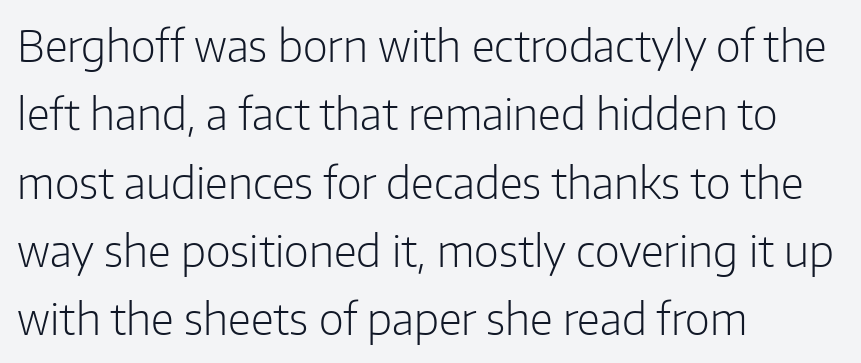
Q: Is the text bold? A: No.
Q: Is the text italic (slanted)? A: No, it is upright.
Q: Is the typeface a serif or a sans-serif typeface? A: Sans-serif.
Q: Is the text underlined? A: No.
Q: How is the paragraph aligned? A: Left-aligned.
Q: Is the spacing between letters normal or unusually wide? A: Normal.
Q: Is the spacing between lines tight, normal or loose? A: Normal.
Q: Width (condensed, normal, or wide)? A: Normal.
Q: Stroke contrast? A: Low.
Q: x-height? A: Medium.
Q: Monospaced? A: No.
